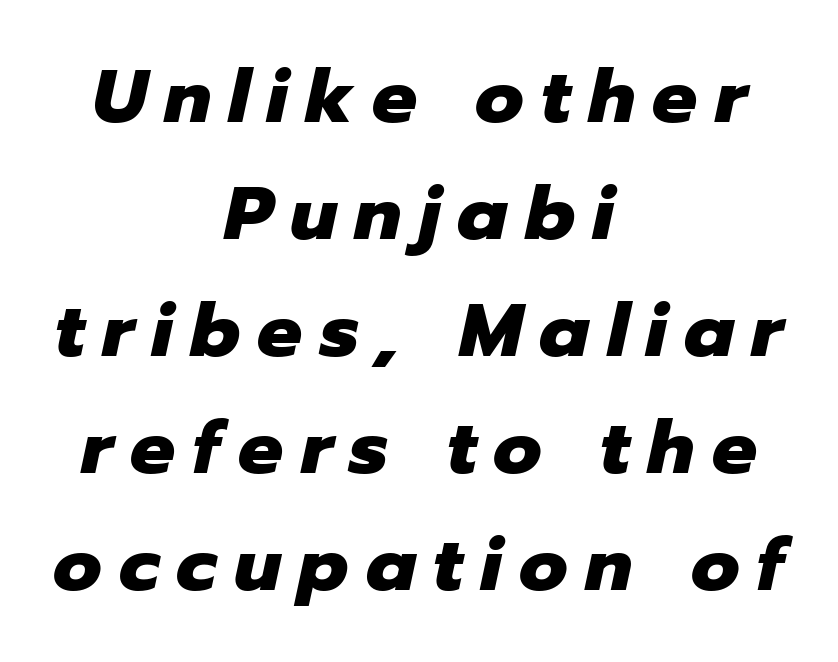
Heavy, bold letterforms. These lines sit exactly where default settings would place them. You can tell it's italic because the verticals aren't actually vertical. Letter spacing: wide. The gap between lines stays unmarked.
